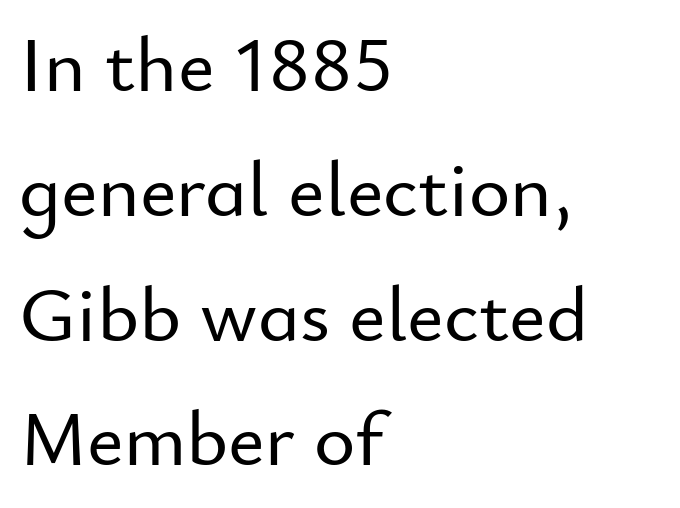
The image shows 79 px sans-serif type, upright; set left-aligned, normal line spacing (1.58x), normal letter spacing, not underlined; low stroke contrast and a small x-height.
